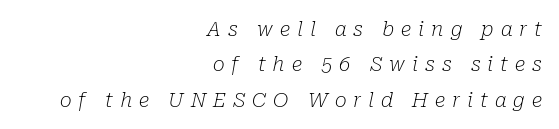
{"italic": "yes", "lean": "right", "slant_degrees": 10, "bold": "no", "underline": "no", "align": "right", "line_spacing_ratio": 1.77, "letter_spacing": "wide", "letter_spacing_em": 0.35, "glyph_px": 20}
